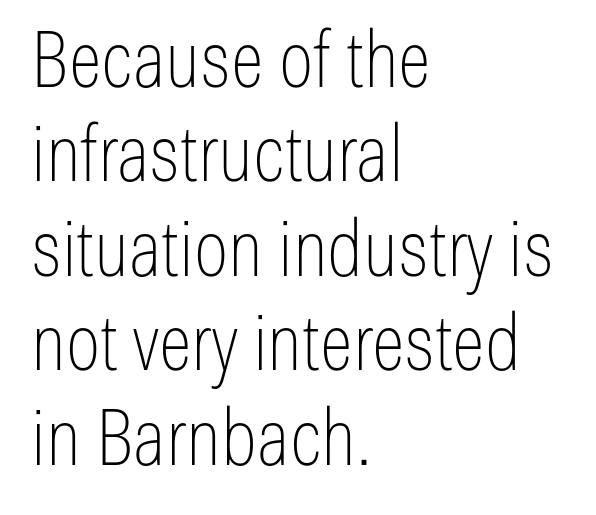
The image shows 78 px thin, condensed sans-serif type, upright; set left-aligned, line spacing 1.21x, normal letter spacing, not underlined; low stroke contrast and a medium x-height.
